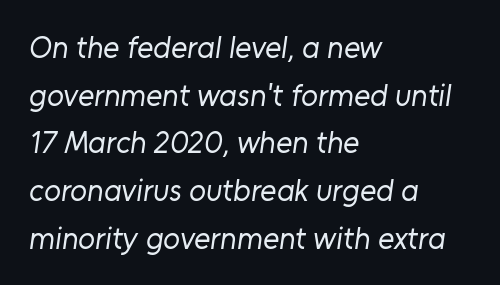
Weight class: somewhere from thin through regular. Each letter keeps its own natural width here, so spacing adapts to shape. The letters carry no serifs — their stems end cleanly without finishing strokes. Quick note: underline off. The passage is arranged the way most books set body copy — flush left.
